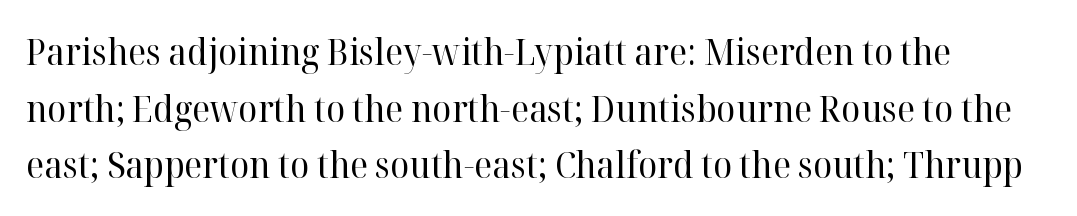
{"serif": "yes", "italic": "no", "bold": "no", "weight": "regular", "width": "normal", "stroke_contrast": "high", "x_height": "medium", "monospaced": "no", "underline": "no", "line_spacing": "normal", "line_spacing_ratio": 1.57, "letter_spacing": "normal", "letter_spacing_em": 0.0, "glyph_px": 36}
